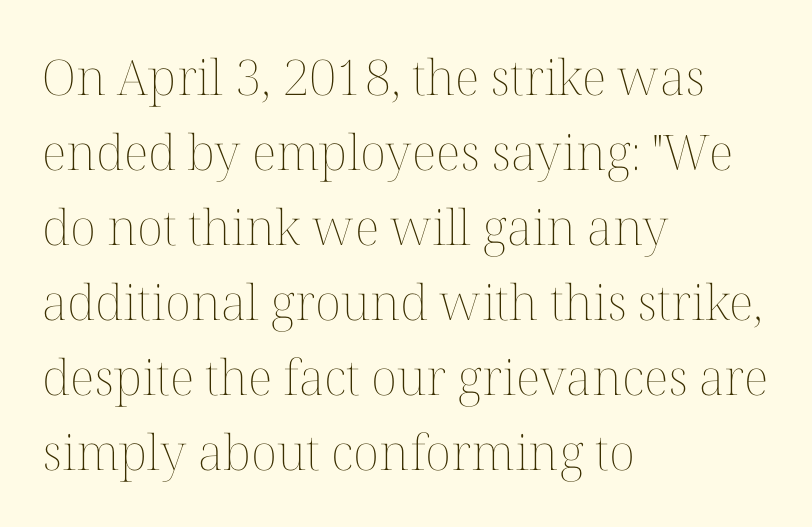
The image shows 49 px thin type, upright; set left-aligned, normal line spacing (1.53x), normal letter spacing, not underlined; medium stroke contrast and a medium x-height.
